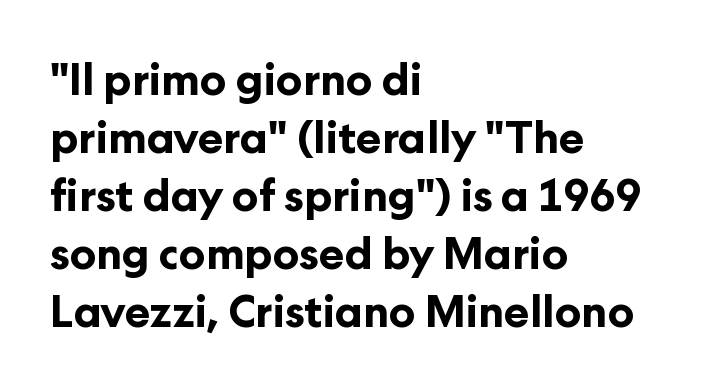
Q: Is the text bold? A: Yes.
Q: Is the text italic (slanted)? A: No, it is upright.
Q: Is the typeface a serif or a sans-serif typeface? A: Sans-serif.
Q: Is the text underlined? A: No.
Q: How is the paragraph aligned? A: Left-aligned.
Q: Is the spacing between letters normal or unusually wide? A: Normal.
Q: Is the spacing between lines tight, normal or loose? A: Normal.
Q: Width (condensed, normal, or wide)? A: Normal.
Q: Stroke contrast? A: Low.
Q: x-height? A: Medium.
Q: Monospaced? A: No.
